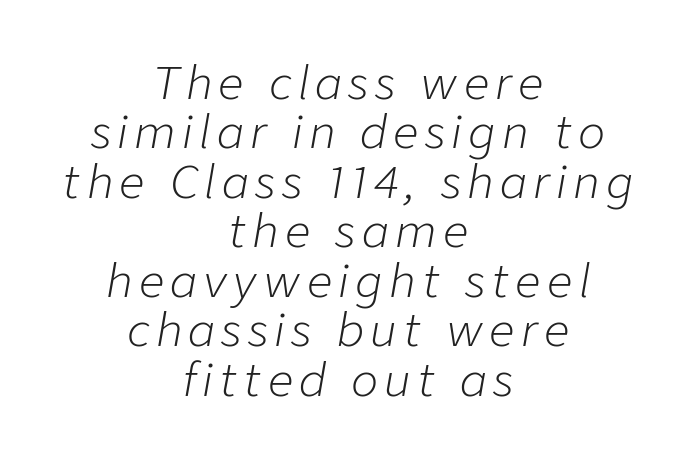
Q: Is the text bold? A: No.
Q: Is the text italic (slanted)? A: Yes, it leans right by about 9 degrees.
Q: Is the text underlined? A: No.
Q: How is the paragraph aligned? A: Centered.
Q: Is the spacing between lines tight, normal or loose? A: Tight.
Q: Width (condensed, normal, or wide)? A: Normal.
Q: Stroke contrast? A: Low.
Q: x-height? A: Medium.
Q: Monospaced? A: No.
